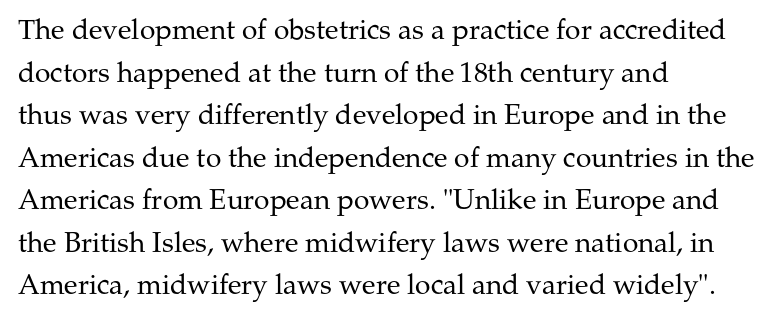
The image shows 28 px regular-weight serif type, upright; set left-aligned, normal line spacing (1.52x), normal letter spacing, not underlined; medium stroke contrast and a medium x-height.
